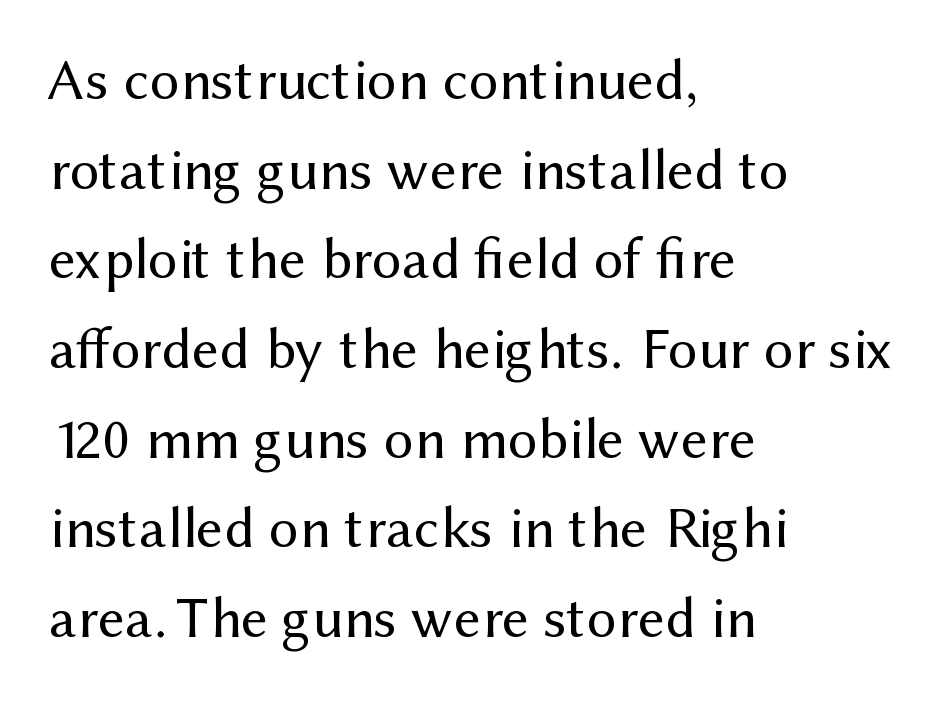
Q: Is the text bold? A: No.
Q: Is the text italic (slanted)? A: No, it is upright.
Q: Is the typeface a serif or a sans-serif typeface? A: Sans-serif.
Q: Is the text underlined? A: No.
Q: How is the paragraph aligned? A: Left-aligned.
Q: Is the spacing between letters normal or unusually wide? A: Normal.
Q: Is the spacing between lines tight, normal or loose? A: Normal.
Q: Width (condensed, normal, or wide)? A: Normal.
Q: Stroke contrast? A: Medium.
Q: x-height? A: Medium.
Q: Monospaced? A: No.
